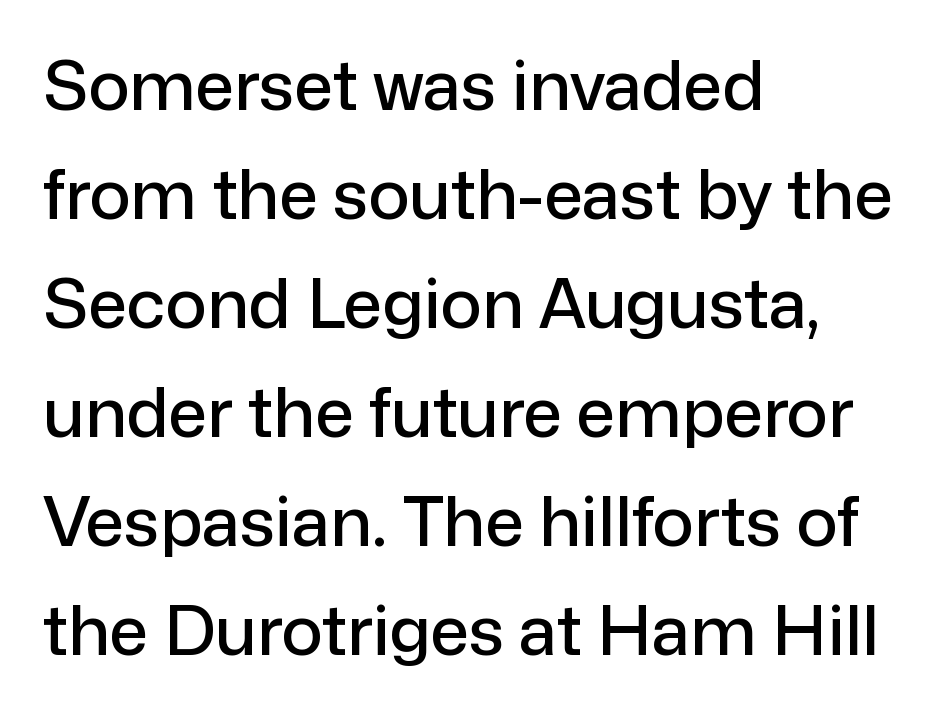
Q: Is the text italic (slanted)? A: No, it is upright.
Q: Is the typeface a serif or a sans-serif typeface? A: Sans-serif.
Q: Is the text underlined? A: No.
Q: How is the paragraph aligned? A: Left-aligned.
Q: Is the spacing between letters normal or unusually wide? A: Normal.
Q: Is the spacing between lines tight, normal or loose? A: Normal.
Q: Width (condensed, normal, or wide)? A: Normal.
Q: Stroke contrast? A: Low.
Q: x-height? A: Medium.
Q: Monospaced? A: No.
